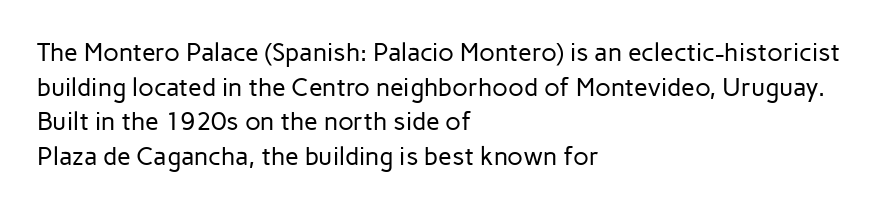
The letters stand straight up with perfectly vertical stems. The typesetter chose a ragged-right arrangement here. What's the leading like? Ordinary, nothing unusual. Nothing unusual about the tracking: characters are spaced as the font intends. Is the stroke heavy? The answer is a plain regular-or-lighter.
